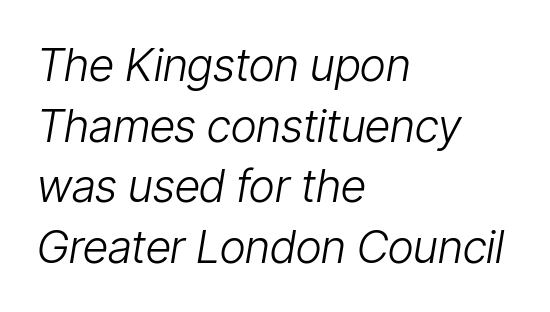
{"italic": "yes", "lean": "right", "slant_degrees": 9, "bold": "no", "weight": "light", "width": "condensed", "stroke_contrast": "low", "x_height": "medium", "monospaced": "no", "underline": "no", "align": "left", "line_spacing": "normal", "line_spacing_ratio": 1.35, "letter_spacing": "normal", "letter_spacing_em": 0.0, "glyph_px": 45}
